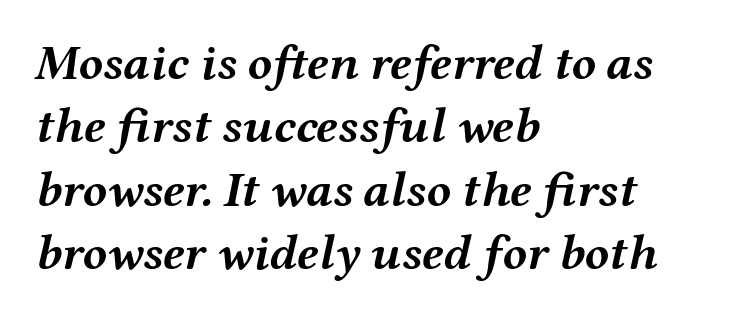
Compared with ordinary roman type, these characters are visibly tilted. Each letter keeps its own natural width here, so spacing adapts to shape. The text block is weighted toward the left margin, trailing off unevenly rightward. Vertically, the passage feels balanced, rows spaced as you'd expect.
